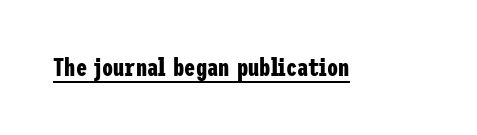
The face used here appears with an underline applied. Nope, not italic — everything's standing straight. This is heavy type, rendered in bold. Nobody touched the tracking dial on this one.
